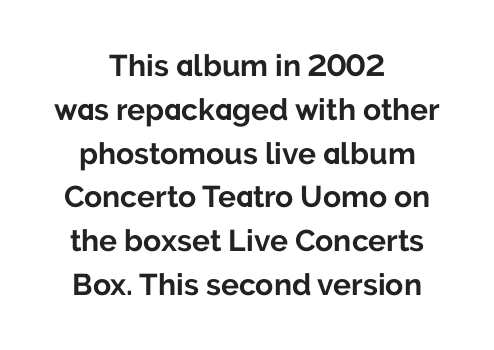
A full-strength bold gives these letters their thick strokes. Note: no serifs on the glyphs. The type sits square on the baseline with zero lean. The passage shown has conventional tracking throughout. Check the space under the baseline: it is left empty. Neither beginnings nor endings align; midpoints do.
